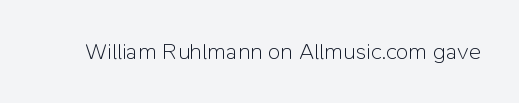
The image shows 23 px text type, upright; set normal letter spacing, not underlined.
